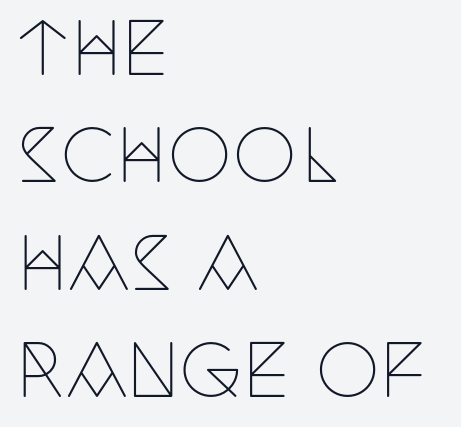
Each letter keeps its own natural width here, so spacing adapts to shape. Summary of vertical rhythm: regular, with standard interline spacing. In CSS terms this would be text-align: left. Students, note that the glyphs here touch the page at normal intervals.
